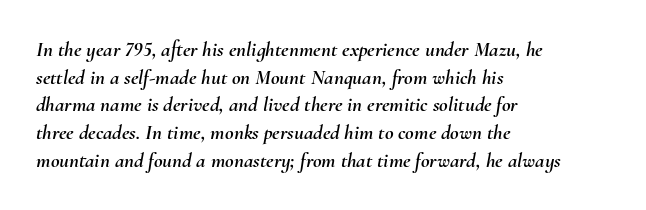
Every character sits at an angle, as italics do. The lines are quadded left. Type without underlining. Here the glyphs are tracked normally, forming tight word shapes.
